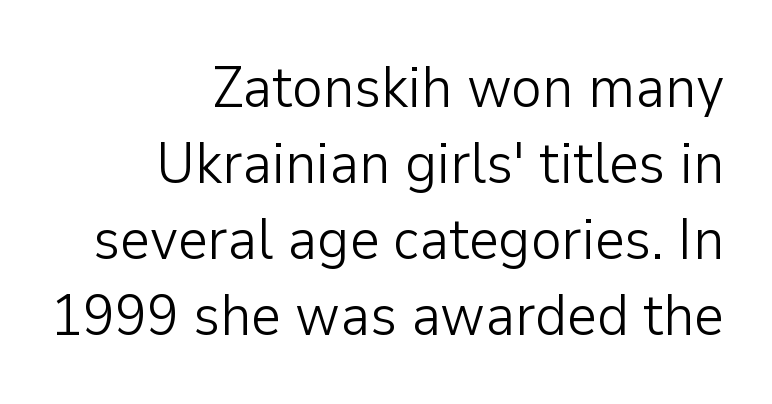
{"serif": "no", "italic": "no", "bold": "no", "weight": "light", "width": "normal", "stroke_contrast": "low", "x_height": "medium", "monospaced": "no", "underline": "no", "align": "right", "line_spacing": "normal", "line_spacing_ratio": 1.31, "letter_spacing": "normal", "letter_spacing_em": 0.0, "glyph_px": 58}
